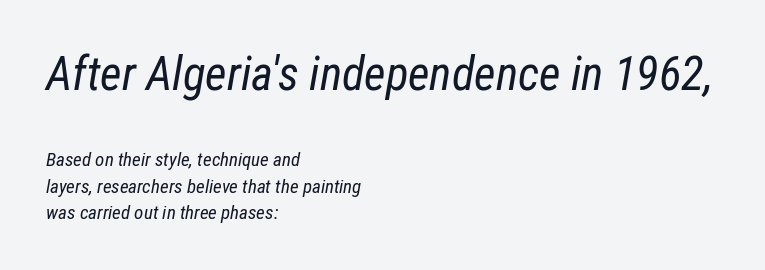
Q: Is the text bold? A: No.
Q: Is the text italic (slanted)? A: Yes, it leans right by about 12 degrees.
Q: Is the text underlined? A: No.
Q: How is the paragraph aligned? A: Left-aligned.
Q: Is the spacing between letters normal or unusually wide? A: Normal.
Q: Is the spacing between lines tight, normal or loose? A: Normal.
Q: Which block of text is set in a larger size, the first (top) or the second (bottom)? A: The first (top) one.
Q: Width (condensed, normal, or wide)? A: Condensed.
Q: Stroke contrast? A: Low.
Q: x-height? A: Medium.
Q: Monospaced? A: No.
